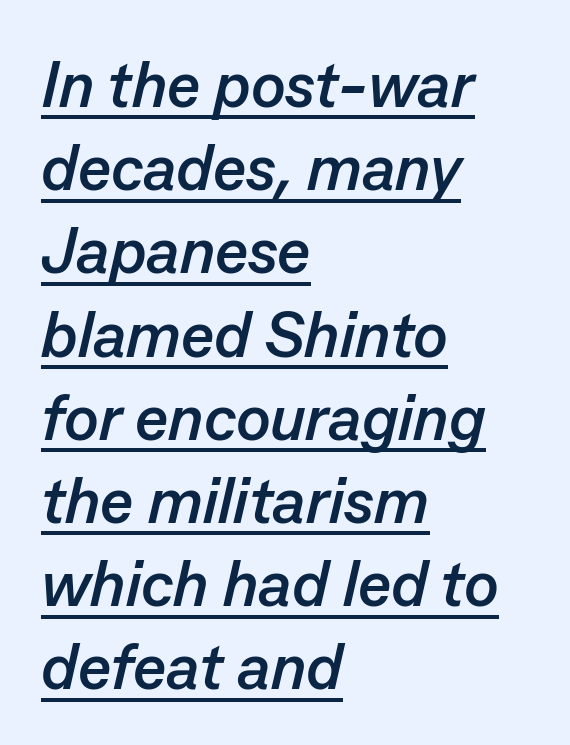
The image shows 64 px semibold type, italic (leaning right); set left-aligned, normal line spacing (1.3x), normal letter spacing, underlined; low stroke contrast and a medium x-height.
